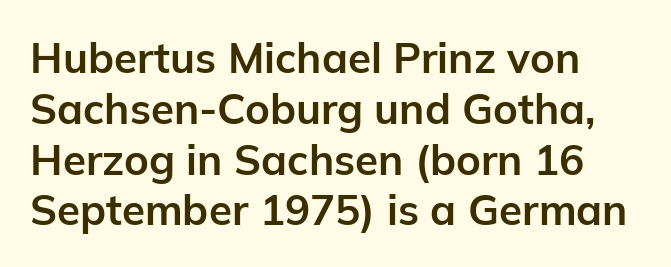
{"serif": "no", "italic": "no", "bold": "yes", "weight": "bold", "width": "normal", "stroke_contrast": "low", "x_height": "medium", "monospaced": "no", "underline": "no", "line_spacing_ratio": 1.21, "letter_spacing": "normal", "letter_spacing_em": 0.0, "glyph_px": 42}
